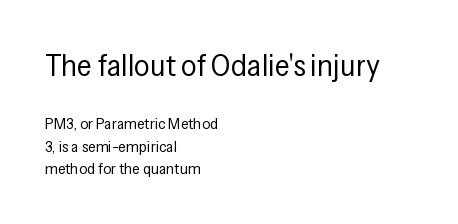
Q: Is the text bold? A: No.
Q: Is the text italic (slanted)? A: No, it is upright.
Q: Is the typeface a serif or a sans-serif typeface? A: Sans-serif.
Q: Is the text underlined? A: No.
Q: How is the paragraph aligned? A: Left-aligned.
Q: Is the spacing between letters normal or unusually wide? A: Normal.
Q: Is the spacing between lines tight, normal or loose? A: Normal.
Q: Which block of text is set in a larger size, the first (top) or the second (bottom)? A: The first (top) one.
Q: Width (condensed, normal, or wide)? A: Condensed.
Q: Stroke contrast? A: Low.
Q: x-height? A: Medium.
Q: Monospaced? A: No.
